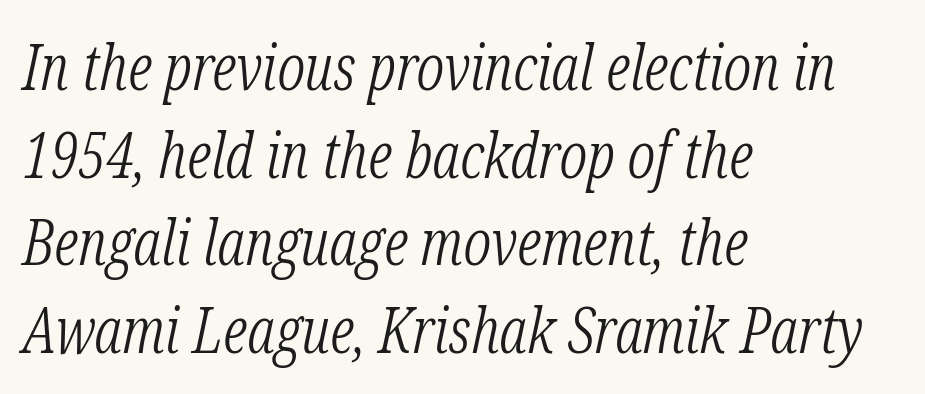
Q: Is the text bold? A: No.
Q: Is the text italic (slanted)? A: Yes, it leans right by about 12 degrees.
Q: Is the typeface a serif or a sans-serif typeface? A: Serif.
Q: Is the text underlined? A: No.
Q: How is the paragraph aligned? A: Left-aligned.
Q: Is the spacing between letters normal or unusually wide? A: Normal.
Q: Is the spacing between lines tight, normal or loose? A: Normal.
Q: Width (condensed, normal, or wide)? A: Condensed.
Q: Stroke contrast? A: Low.
Q: x-height? A: Medium.
Q: Monospaced? A: No.
